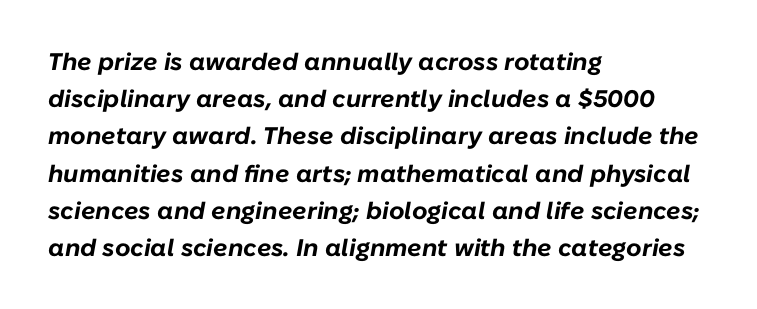
The image shows 24 px bold type, italic (leaning right); set left-aligned, normal line spacing (1.55x), normal letter spacing, not underlined.
